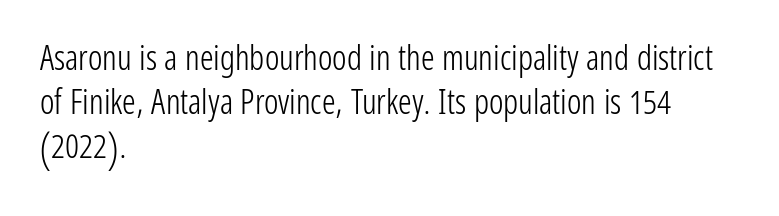
The image shows 34 px light, condensed sans-serif type, upright; set left-aligned, normal line spacing (1.3x), normal letter spacing, not underlined; low stroke contrast and a medium x-height.
